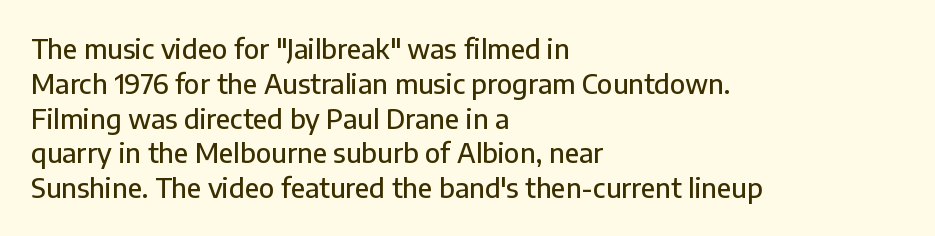
Students, observe: this is what conventionally led text looks like. This sample uses plain, unmodified letter spacing. Nobody drew a line under any word here. The typesetter chose a ragged-right arrangement here. Style check: upright.
